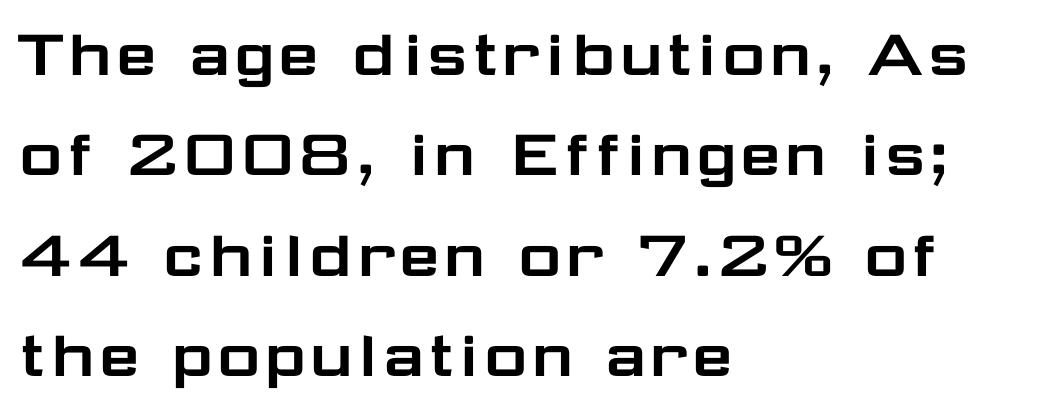
The image shows 75 px wide sans-serif type, upright; set left-aligned, normal line spacing (1.34x), normal letter spacing, not underlined; low stroke contrast and a medium x-height.
